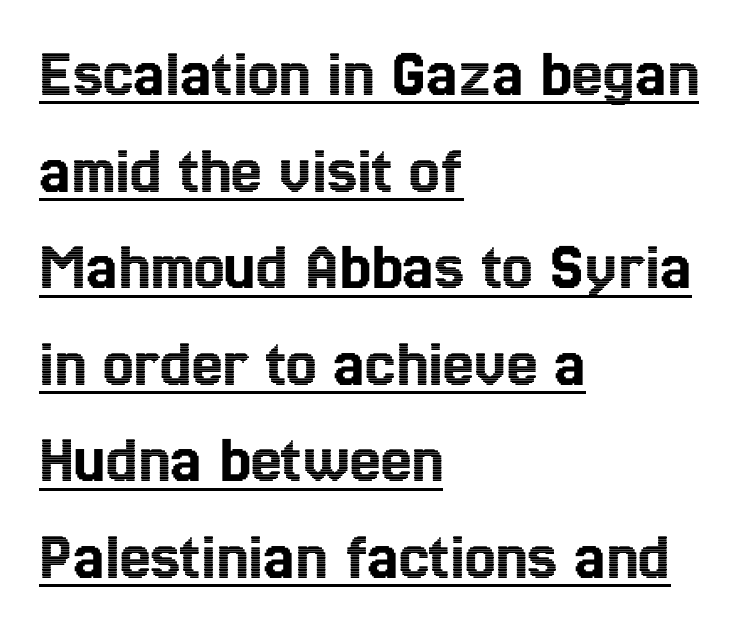
{"italic": "no", "width": "condensed", "x_height": "medium", "monospaced": "no", "underline": "yes", "align": "left", "line_spacing": "normal", "line_spacing_ratio": 1.4, "letter_spacing": "normal", "letter_spacing_em": 0.0, "glyph_px": 69}
